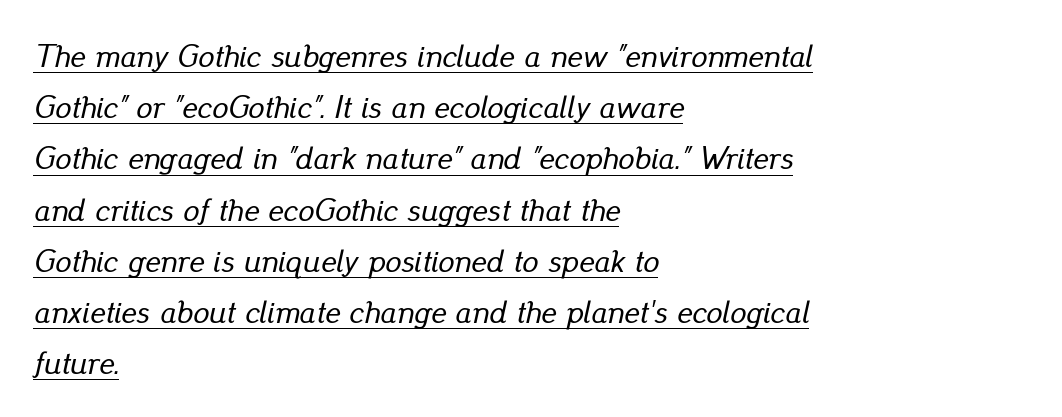
Compared with typical paragraphs, the rows here are spaced about the same. Spacing verdict: proportional, widths tailored to each character. Italic? Definitely — the glyphs are oblique. Line starts are locked; line ends wander. A typographer would call this underscored text.
